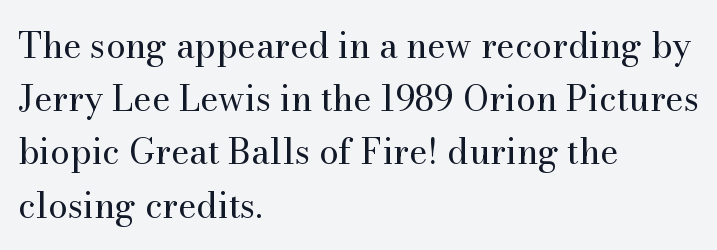
{"serif": "yes", "italic": "no", "bold": "no", "weight": "regular", "width": "normal", "stroke_contrast": "medium", "x_height": "small", "monospaced": "no", "underline": "no", "align": "left", "line_spacing": "normal", "line_spacing_ratio": 1.52, "letter_spacing": "normal", "letter_spacing_em": 0.0, "glyph_px": 35}
